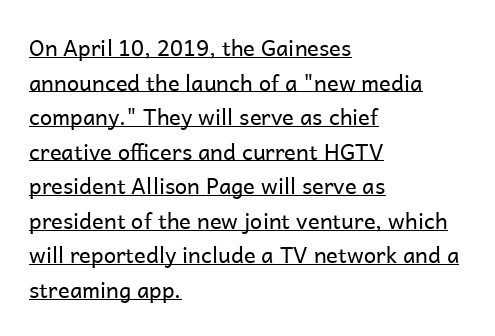
Q: Is the text bold? A: No.
Q: Is the text italic (slanted)? A: No, it is upright.
Q: Is the text underlined? A: Yes.
Q: How is the paragraph aligned? A: Left-aligned.
Q: Is the spacing between letters normal or unusually wide? A: Normal.
Q: Is the spacing between lines tight, normal or loose? A: Normal.
